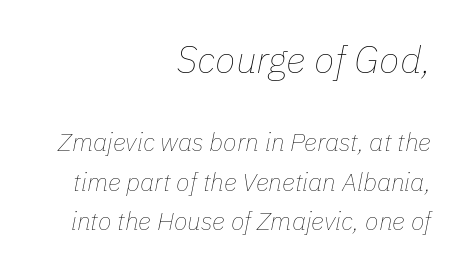
The image shows 38 px thin type, italic (leaning right); set right-aligned, normal line spacing (1.59x), normal letter spacing, not underlined; the first (top) block is 1.52x larger; low stroke contrast and a medium x-height.
